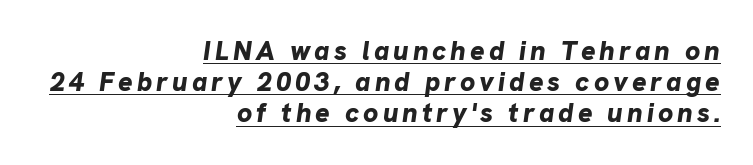
{"italic": "yes", "lean": "right", "slant_degrees": 8, "bold": "yes", "underline": "yes", "align": "right", "line_spacing": "tight", "line_spacing_ratio": 1.15, "glyph_px": 27}
